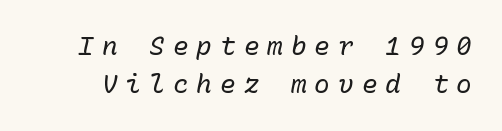
Q: Is the text bold? A: No.
Q: Is the text italic (slanted)? A: Yes, it leans right by about 10 degrees.
Q: Is the text underlined? A: No.
Q: Is the spacing between letters normal or unusually wide? A: Unusually wide.
Q: Is the spacing between lines tight, normal or loose? A: Normal.
